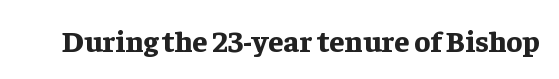
The image shows 30 px bold serif type, upright; set normal letter spacing, not underlined; low stroke contrast and a medium x-height.
